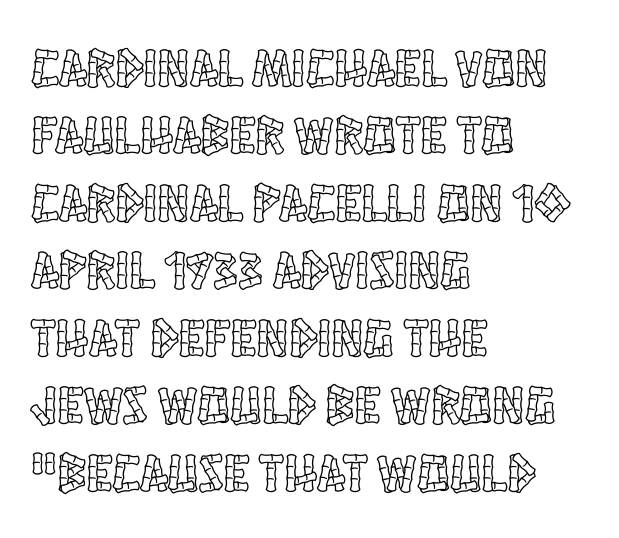
Leading: standard. The strip under each line holds only bare page. You can tell it's not italic because the verticals are truly vertical. Looks like regular typesetting: each glyph gets only the width it needs. Casual observation: everything's shoved over to the left. Tracking here is standard; glyphs follow each other at the usual distance.
